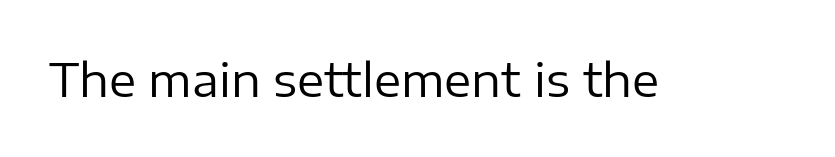
{"serif": "no", "italic": "no", "bold": "no", "weight": "regular", "width": "normal", "stroke_contrast": "low", "x_height": "medium", "monospaced": "no", "underline": "no", "letter_spacing": "normal", "letter_spacing_em": 0.0, "glyph_px": 46}
